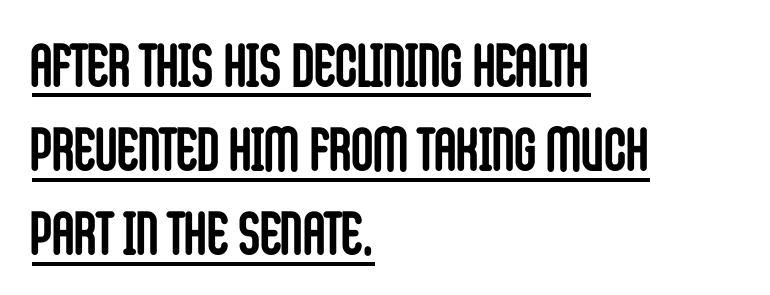
{"serif": "no", "italic": "no", "bold": "yes", "weight": "semibold", "width": "condensed", "stroke_contrast": "low", "x_height": "large", "monospaced": "no", "underline": "yes", "align": "left", "line_spacing": "normal", "line_spacing_ratio": 1.38, "letter_spacing": "normal", "letter_spacing_em": 0.0, "glyph_px": 61}
